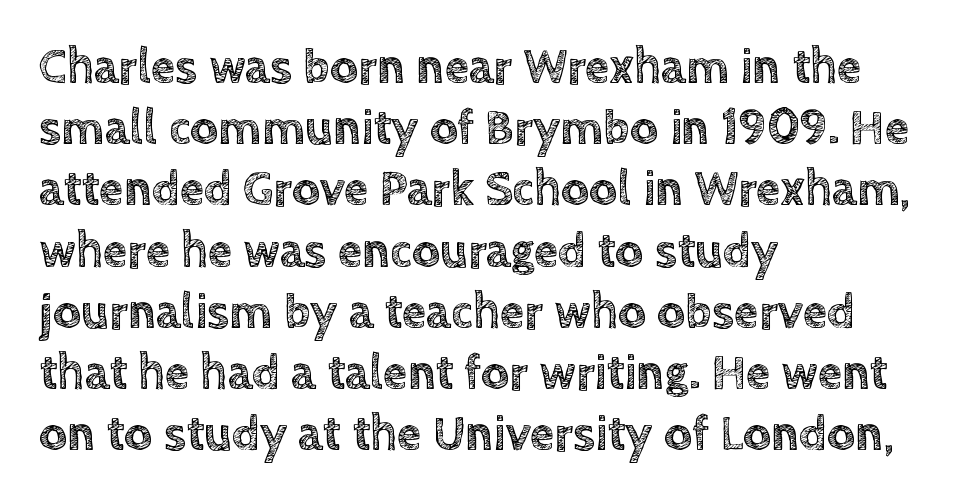
Q: Is the text italic (slanted)? A: No, it is upright.
Q: Is the text underlined? A: No.
Q: How is the paragraph aligned? A: Left-aligned.
Q: Is the spacing between letters normal or unusually wide? A: Normal.
Q: Is the spacing between lines tight, normal or loose? A: Normal.
Q: Width (condensed, normal, or wide)? A: Normal.
Q: x-height? A: Large.
Q: Monospaced? A: No.
